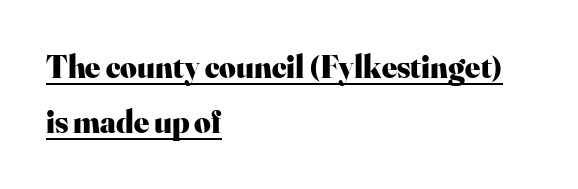
{"serif": "yes", "italic": "no", "bold": "yes", "weight": "heavy", "width": "normal", "stroke_contrast": "high", "x_height": "small", "monospaced": "no", "underline": "yes", "align": "left", "line_spacing_ratio": 1.73, "letter_spacing": "normal", "letter_spacing_em": 0.0, "glyph_px": 32}
